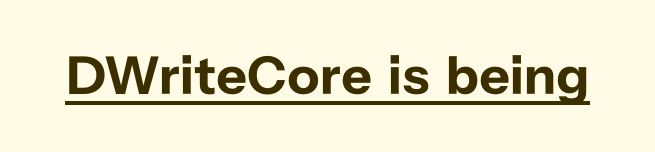
The image shows 54 px bold sans-serif type, upright; set normal letter spacing, underlined; low stroke contrast and a medium x-height.
